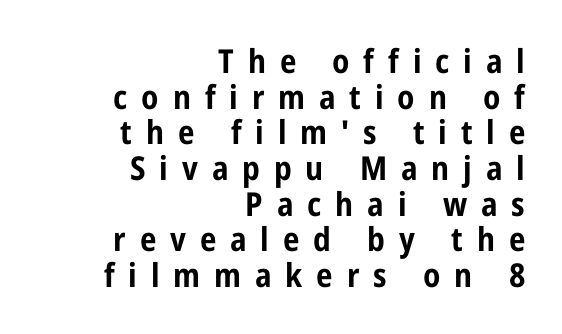
Line ends are locked; line starts wander. Someone cranked the tracking dial way up on this one. Reading down the column, the eye jumps only a short way to each next line. No word sits above an underline.
